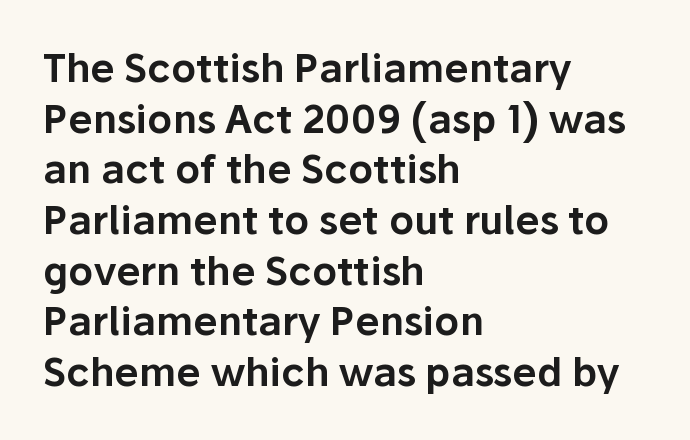
These lines are composed in type without serifs. Spacing between characters is what you'd get straight out of the box. The glyphs are unaccompanied by any horizontal stroke below them. Think of a printed novel: that variable character pitch is what you see here. The passage is arranged the way most books set body copy — flush left.
